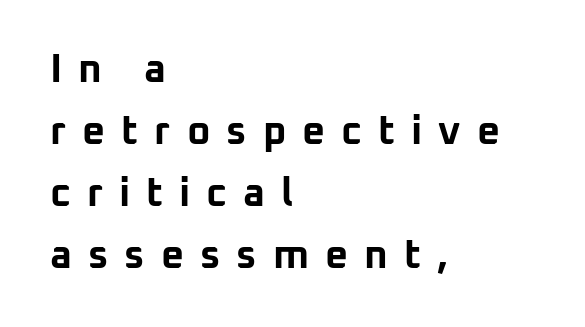
Q: Is the text bold? A: Yes.
Q: Is the text italic (slanted)? A: No, it is upright.
Q: Is the typeface a serif or a sans-serif typeface? A: Sans-serif.
Q: Is the text underlined? A: No.
Q: How is the paragraph aligned? A: Left-aligned.
Q: Is the spacing between letters normal or unusually wide? A: Unusually wide.
Q: Is the spacing between lines tight, normal or loose? A: Normal.
Q: Width (condensed, normal, or wide)? A: Normal.
Q: Stroke contrast? A: Low.
Q: x-height? A: Medium.
Q: Monospaced? A: No.
